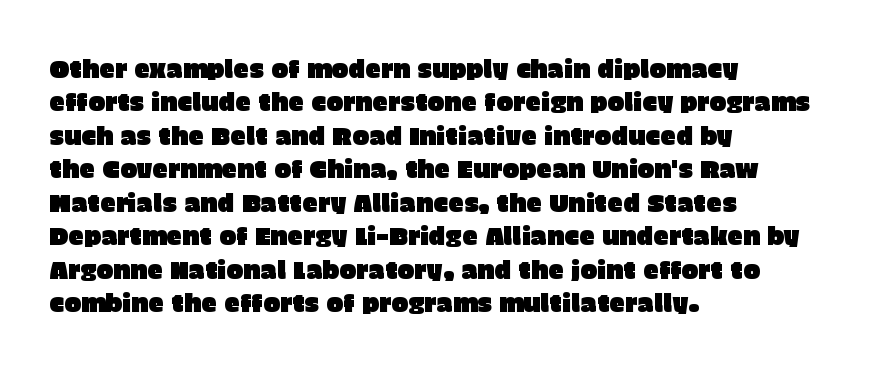
The image shows 25 px text type, upright; set left-aligned, normal line spacing (1.34x), normal letter spacing, not underlined.
